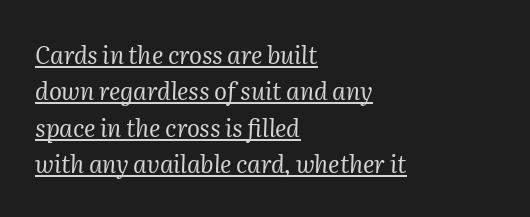
Q: Is the text bold? A: No.
Q: Is the text italic (slanted)? A: Yes, it leans right by about 2 degrees.
Q: Is the text underlined? A: Yes.
Q: How is the paragraph aligned? A: Left-aligned.
Q: Is the spacing between letters normal or unusually wide? A: Normal.
Q: Is the spacing between lines tight, normal or loose? A: Normal.
